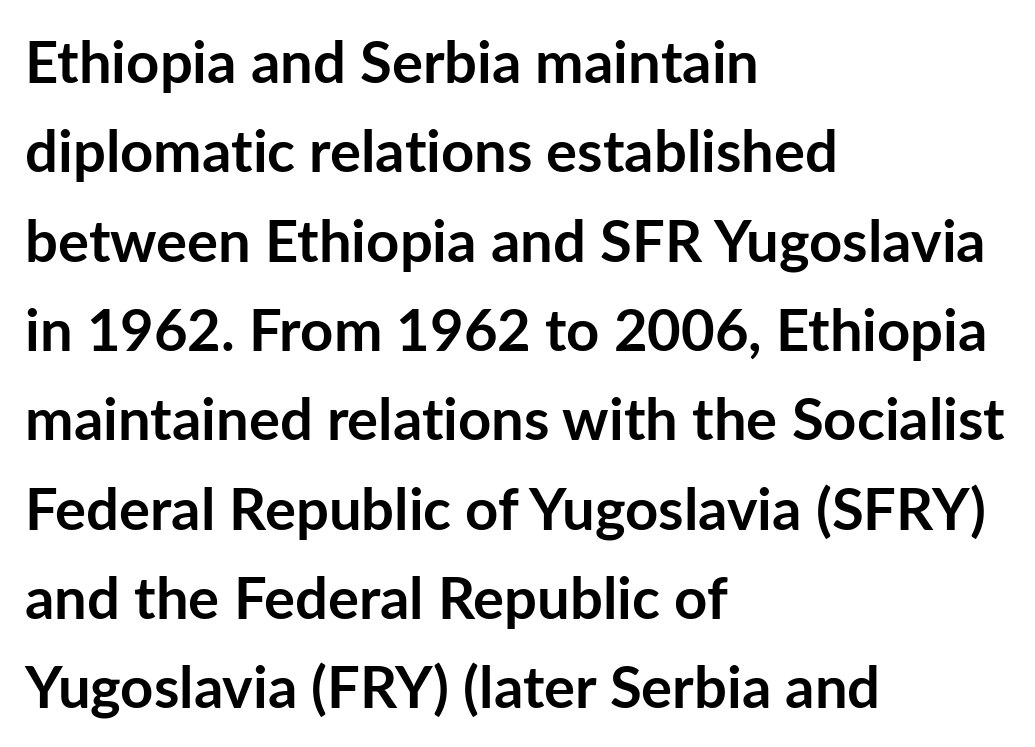
Set as a true bold cut, around the 700 mark. The passage shown is typed in a proportional face where columns would drift. Quick note: underline off. In terms of posture, this sample is upright.
